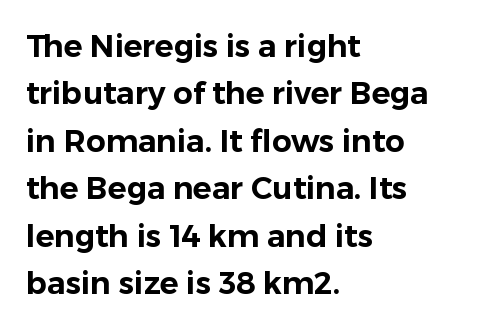
Q: Is the text italic (slanted)? A: No, it is upright.
Q: Is the typeface a serif or a sans-serif typeface? A: Sans-serif.
Q: Is the text underlined? A: No.
Q: How is the paragraph aligned? A: Left-aligned.
Q: Is the spacing between letters normal or unusually wide? A: Normal.
Q: Is the spacing between lines tight, normal or loose? A: Normal.
Q: Width (condensed, normal, or wide)? A: Normal.
Q: Stroke contrast? A: Low.
Q: x-height? A: Medium.
Q: Monospaced? A: No.
